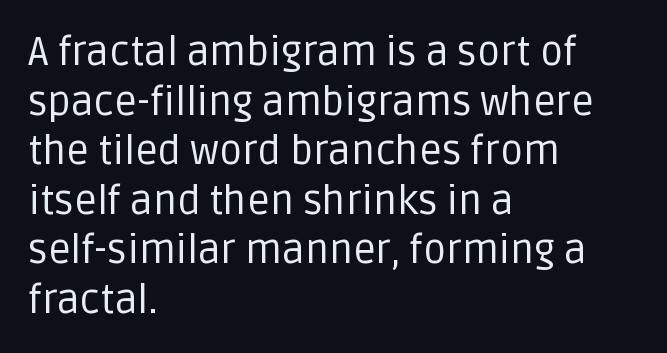
This rendering features lettering with no underline. These lines stack with their left ends in a neat column. Nothing sits at the stroke ends, so this counts as sans-serif. Ink coverage per letter is moderate at most.
